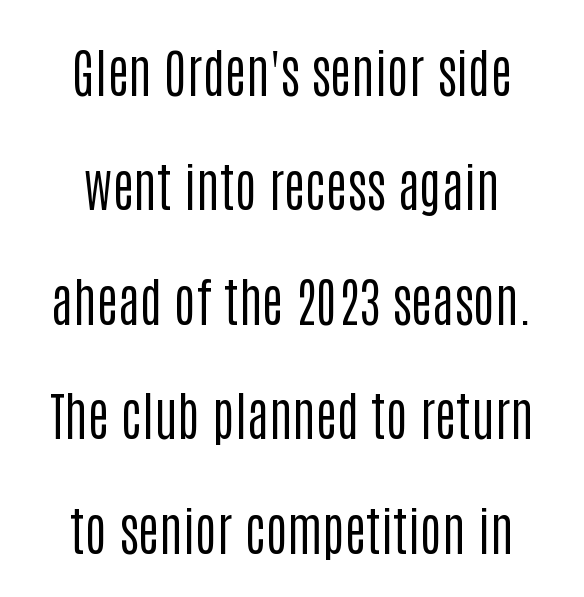
The image shows 52 px regular-weight, condensed sans-serif type, upright; set loose line spacing (2.2x), normal letter spacing, not underlined; low stroke contrast and a large x-height.
